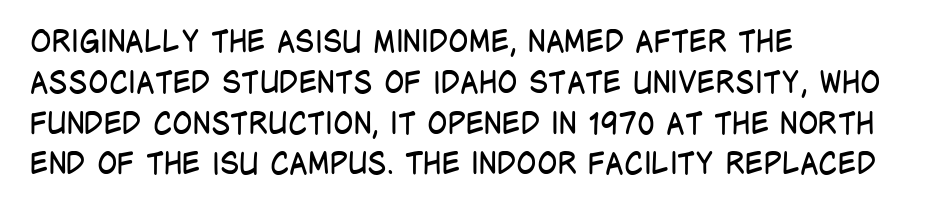
This sample keeps an unexceptional amount of space between lines. Nothing heavy about these letters — not bold at all. The type sits square on the baseline with zero lean. Caption: multi-line text, flush left, ragged right. These lines are rendered in a variable-pitch font. Note: no serifs on the glyphs.
